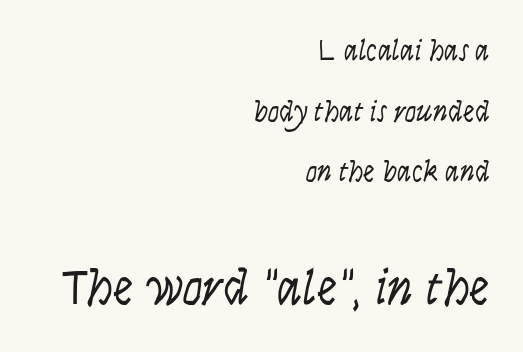
The image shows 51 px light, condensed sans-serif type; set right-aligned, loose line spacing (2.09x), normal letter spacing, not underlined; the second (bottom) block is 1.76x larger; low stroke contrast and a large x-height.
